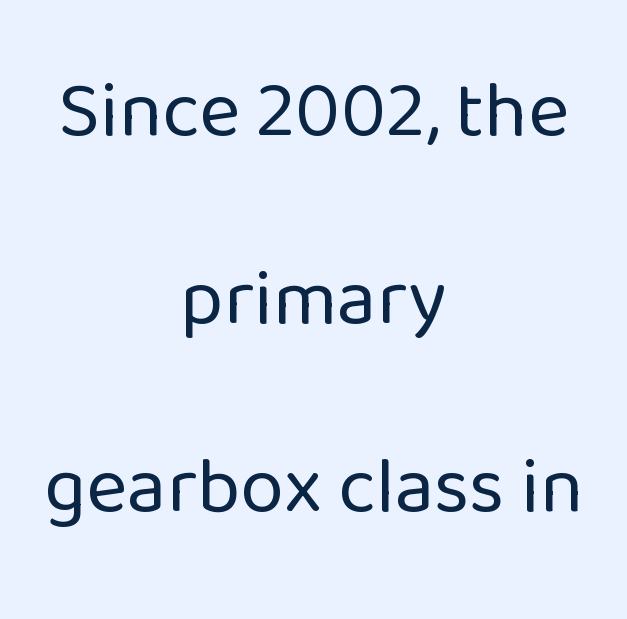
The image shows 79 px regular-weight sans-serif type, upright; set centered, loose line spacing (2.38x), normal letter spacing, not underlined; low stroke contrast and a medium x-height.
